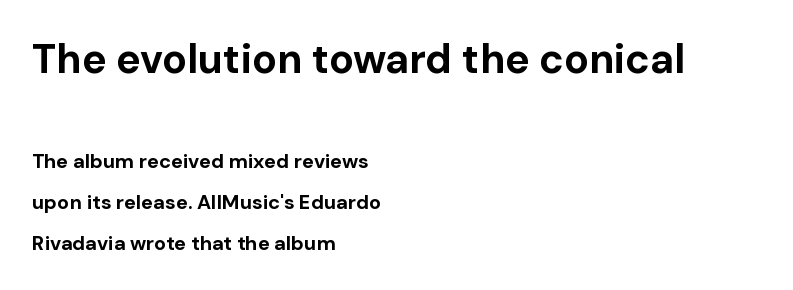
In terms of weight, the rendering is a true, heavy bold. Italic: no, the glyphs are upright roman. Short and long lines alike share a common starting point at left. Loosely led — the rows are spread out. Does the bottom block carry the larger type? No, the top block does.
